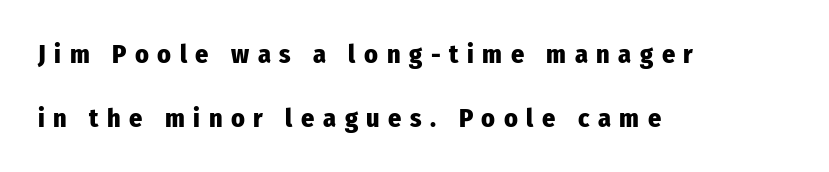
{"italic": "no", "bold": "yes", "underline": "no", "align": "left", "line_spacing": "loose", "line_spacing_ratio": 2.46, "letter_spacing": "wide", "letter_spacing_em": 0.33, "glyph_px": 26}
